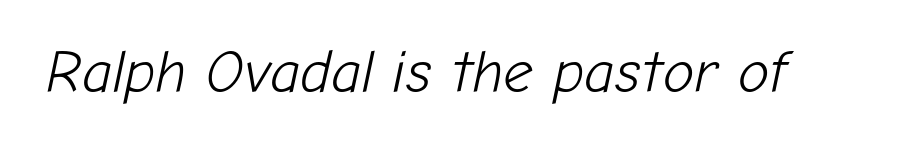
Summary of weight: not heavy and not bold. Do the characters align in a grid? No, the font is proportional. Lines of text with bare space underneath. The text carries the slant typical of an italic or oblique font. Honestly, the letter spacing is just normal — you wouldn't notice it.
